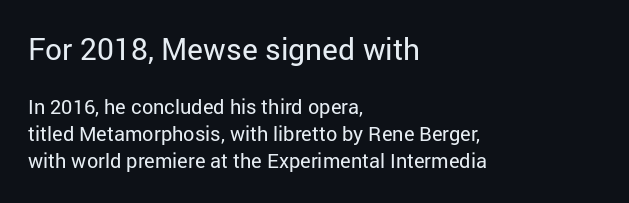
{"serif": "no", "italic": "no", "bold": "no", "weight": "regular", "width": "normal", "stroke_contrast": "low", "x_height": "medium", "monospaced": "no", "underline": "no", "align": "left", "line_spacing": "normal", "line_spacing_ratio": 1.36, "letter_spacing": "normal", "letter_spacing_em": 0.0, "larger_block": "first", "size_ratio": 1.5, "glyph_px": 30}
